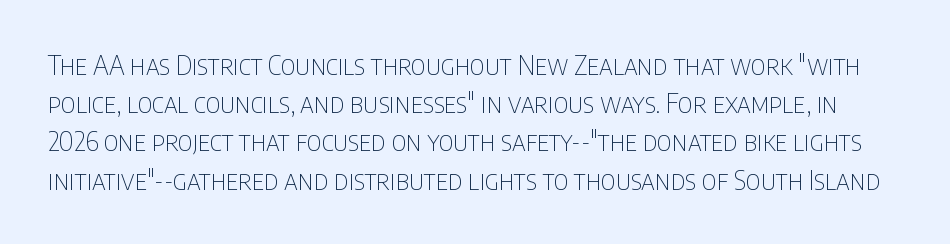
Q: Is the text bold? A: No.
Q: Is the text italic (slanted)? A: No, it is upright.
Q: Is the text underlined? A: No.
Q: Is the spacing between letters normal or unusually wide? A: Normal.
Q: Is the spacing between lines tight, normal or loose? A: Normal.
